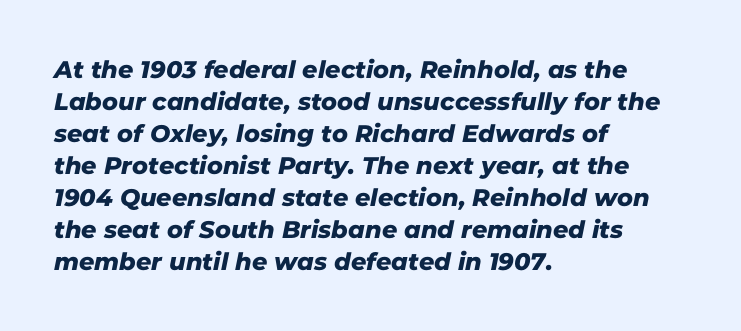
The image shows 24 px text type; set left-aligned, normal line spacing (1.33x), normal letter spacing, not underlined.
